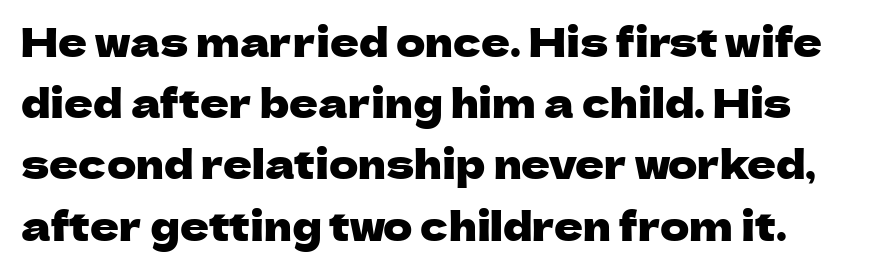
This sample uses an upright cut, with every glyph sitting square on the baseline. A typesetter would call this proportional, since set widths differ per character. This sample keeps an unexceptional amount of space between lines. Words float on clear page, feet unadorned.
